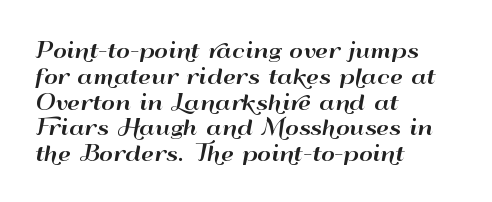
The image shows 21 px text type; set left-aligned, line spacing 1.23x, normal letter spacing, not underlined.
